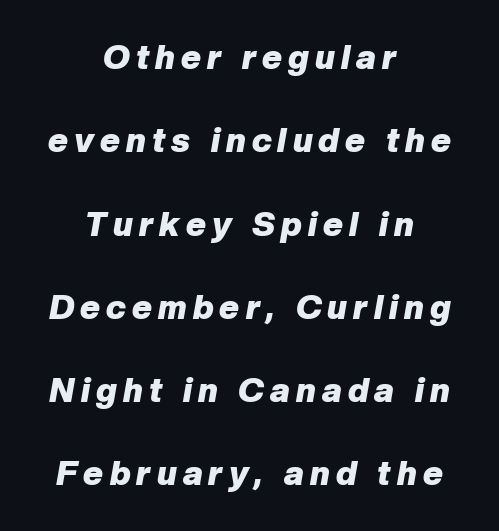
Q: Is the text bold? A: Yes.
Q: Is the text italic (slanted)? A: Yes, it leans right by about 10 degrees.
Q: Is the text underlined? A: No.
Q: How is the paragraph aligned? A: Centered.
Q: Is the spacing between lines tight, normal or loose? A: Loose.
Q: Width (condensed, normal, or wide)? A: Normal.
Q: Stroke contrast? A: Low.
Q: x-height? A: Medium.
Q: Monospaced? A: No.
